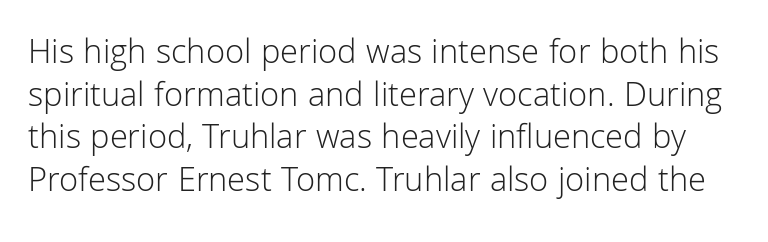
{"serif": "no", "italic": "no", "bold": "no", "weight": "light", "width": "normal", "stroke_contrast": "low", "x_height": "medium", "monospaced": "no", "underline": "no", "line_spacing_ratio": 1.22, "letter_spacing": "normal", "letter_spacing_em": 0.0, "glyph_px": 35}
